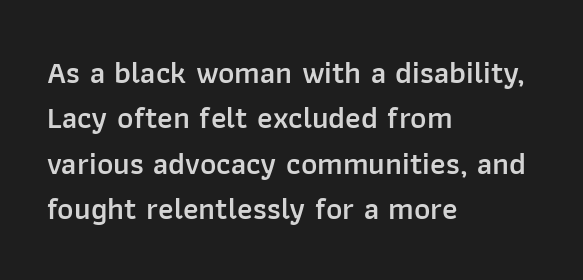
{"serif": "no", "italic": "no", "bold": "semi", "weight": "semibold", "width": "normal", "stroke_contrast": "low", "x_height": "medium", "monospaced": "no", "underline": "no", "align": "left", "line_spacing": "normal", "line_spacing_ratio": 1.46, "letter_spacing": "normal", "letter_spacing_em": 0.0, "glyph_px": 31}
